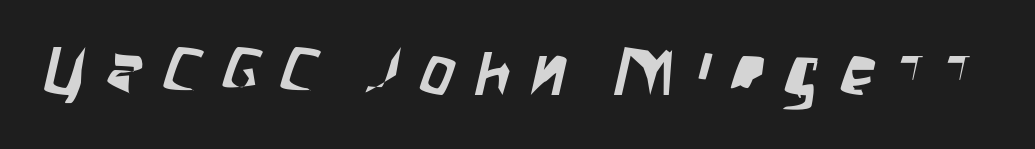
{"serif": "no", "width": "condensed", "stroke_contrast": "low", "x_height": "large", "monospaced": "no", "underline": "no", "letter_spacing": "wide", "letter_spacing_em": 0.31, "glyph_px": 68}
